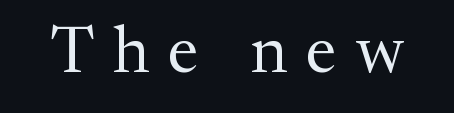
Quick note: underline off. Italic? Not at all — the glyphs are vertical. Each stroke keeps to a modest, everyday thickness or less. Serifs: yes, visible at the terminals of the letterforms. The tracking jumps out immediately: characters are airy and widely separated. Character widths vary here, with narrow letters taking less room than wide ones.
